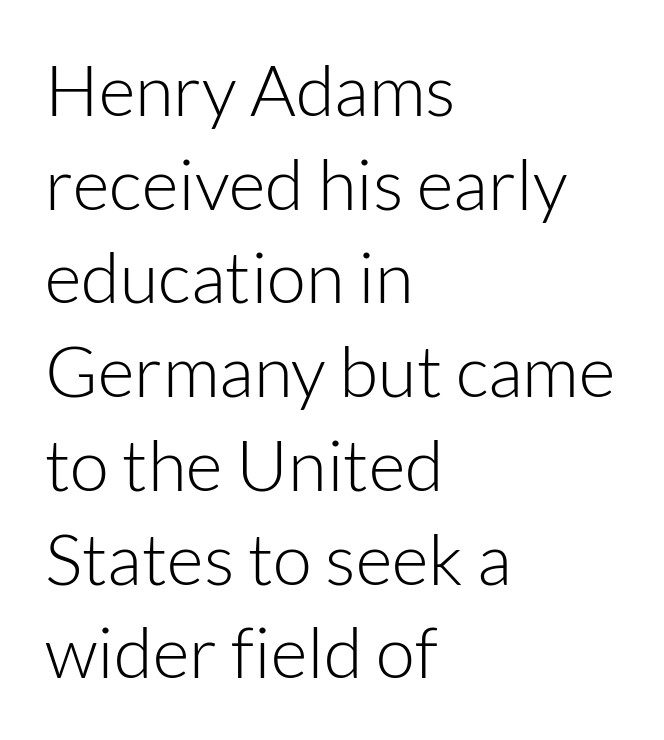
{"serif": "no", "italic": "no", "bold": "no", "weight": "light", "width": "normal", "stroke_contrast": "low", "x_height": "medium", "monospaced": "no", "underline": "no", "align": "left", "line_spacing": "normal", "line_spacing_ratio": 1.32, "letter_spacing": "normal", "letter_spacing_em": 0.0, "glyph_px": 71}
